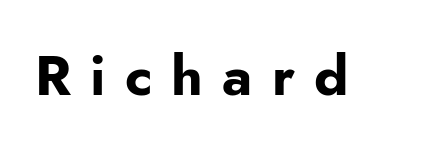
The image shows 56 px bold sans-serif type, upright; set unusually wide letter spacing (+0.34 em), not underlined; low stroke contrast and a small x-height.
